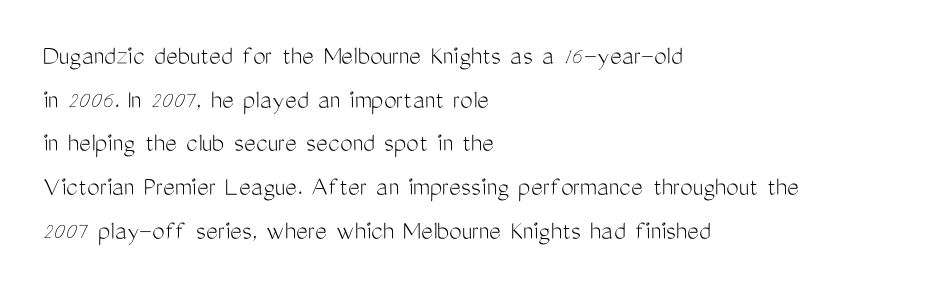
{"serif": "no", "italic": "no", "bold": "no", "weight": "light", "width": "condensed", "stroke_contrast": "medium", "x_height": "medium", "monospaced": "no", "underline": "no", "align": "left", "line_spacing": "normal", "line_spacing_ratio": 1.56, "letter_spacing": "normal", "letter_spacing_em": 0.0, "glyph_px": 28}
